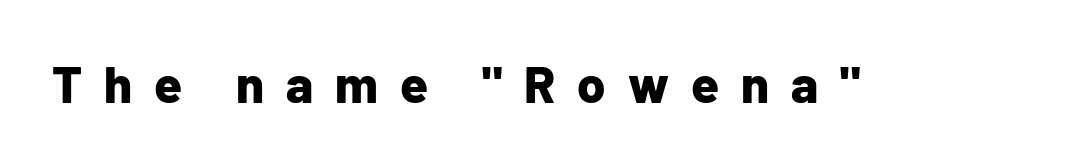
Q: Is the text bold? A: Yes.
Q: Is the text italic (slanted)? A: No, it is upright.
Q: Is the typeface a serif or a sans-serif typeface? A: Sans-serif.
Q: Is the text underlined? A: No.
Q: Is the spacing between letters normal or unusually wide? A: Unusually wide.
Q: Width (condensed, normal, or wide)? A: Normal.
Q: Stroke contrast? A: Low.
Q: x-height? A: Medium.
Q: Monospaced? A: No.
